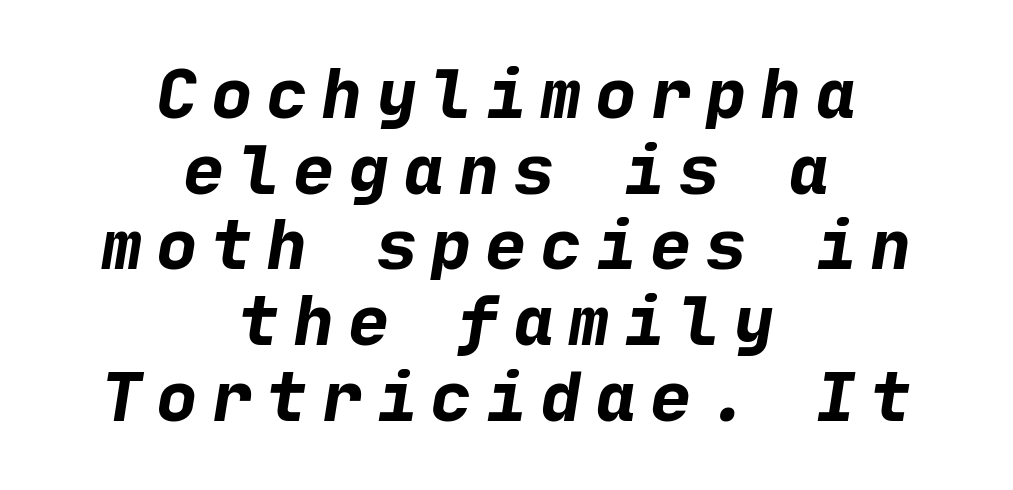
Students, observe: this is what under-led, compact text looks like. This rendering uses center alignment, leaving both contours irregular but symmetric. Typographic density is high because the face is bold. Unmarked baselines from the first word to the last.
